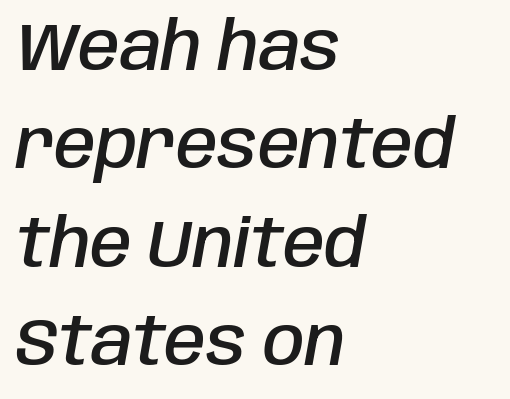
Reading down the column, the eye jumps a familiar distance to each next line. Quick note: underline off. Varying glyph widths throughout — classic text-font behaviour. Slant detected: the letters are inclined. Typographic density is moderately raised because the face is semibold. Caption: standard tracking, unaltered.
